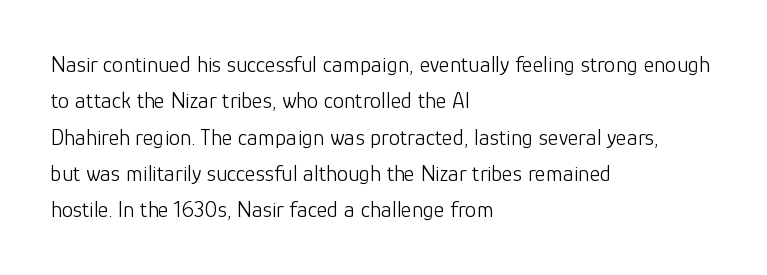
Q: Is the text bold? A: No.
Q: Is the text italic (slanted)? A: No, it is upright.
Q: Is the text underlined? A: No.
Q: How is the paragraph aligned? A: Left-aligned.
Q: Is the spacing between letters normal or unusually wide? A: Normal.
Q: Is the spacing between lines tight, normal or loose? A: Normal.
